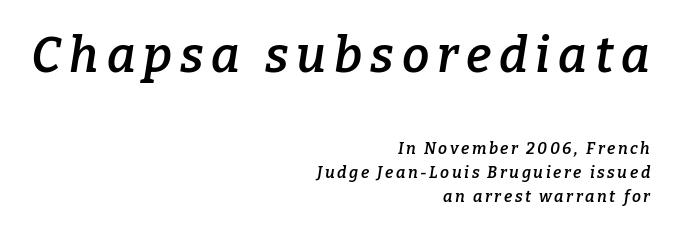
{"serif": "yes", "italic": "yes", "lean": "right", "slant_degrees": 9, "bold": "semi", "weight": "semibold", "width": "normal", "stroke_contrast": "low", "x_height": "medium", "monospaced": "no", "underline": "no", "align": "right", "line_spacing": "normal", "line_spacing_ratio": 1.5, "larger_block": "first", "size_ratio": 3.06, "glyph_px": 49}
